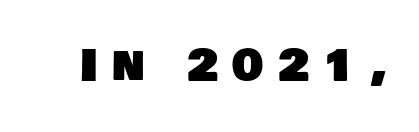
The image shows 44 px sans-serif type; set unusually wide letter spacing (+0.32 em), not underlined; low stroke contrast and a large x-height.
